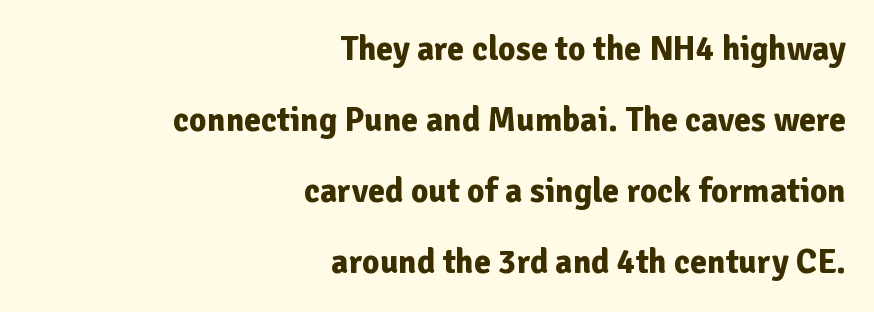
Q: Is the text bold? A: Yes.
Q: Is the text italic (slanted)? A: No, it is upright.
Q: Is the typeface a serif or a sans-serif typeface? A: Sans-serif.
Q: Is the text underlined? A: No.
Q: How is the paragraph aligned? A: Right-aligned.
Q: Is the spacing between letters normal or unusually wide? A: Normal.
Q: Is the spacing between lines tight, normal or loose? A: Loose.
Q: Width (condensed, normal, or wide)? A: Normal.
Q: Stroke contrast? A: Low.
Q: x-height? A: Medium.
Q: Monospaced? A: No.
